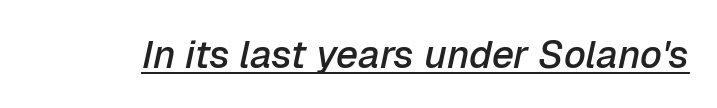
The image shows 39 px semibold type, italic (leaning right); set normal letter spacing, underlined; low stroke contrast and a medium x-height.
